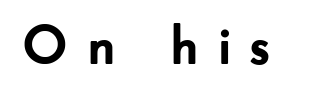
Q: Is the text bold? A: Yes.
Q: Is the text italic (slanted)? A: No, it is upright.
Q: Is the typeface a serif or a sans-serif typeface? A: Sans-serif.
Q: Is the text underlined? A: No.
Q: Is the spacing between letters normal or unusually wide? A: Unusually wide.
Q: Width (condensed, normal, or wide)? A: Normal.
Q: Stroke contrast? A: Low.
Q: x-height? A: Small.
Q: Monospaced? A: No.
